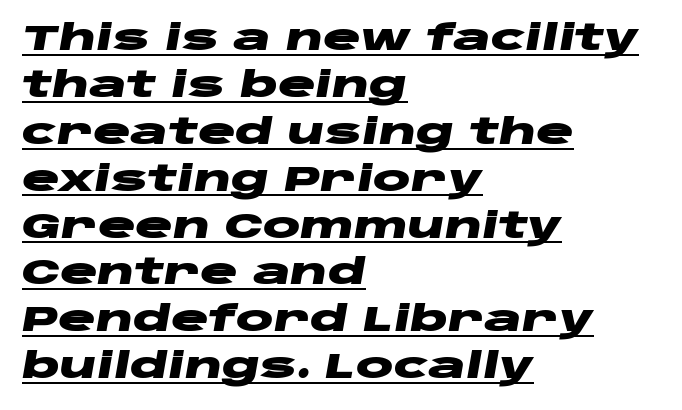
Q: Is the text bold? A: Yes.
Q: Is the text italic (slanted)? A: Yes, it leans right by about 10 degrees.
Q: Is the text underlined? A: Yes.
Q: How is the paragraph aligned? A: Left-aligned.
Q: Is the spacing between letters normal or unusually wide? A: Normal.
Q: Is the spacing between lines tight, normal or loose? A: Normal.
Q: Width (condensed, normal, or wide)? A: Wide.
Q: Stroke contrast? A: Low.
Q: x-height? A: Large.
Q: Monospaced? A: No.
